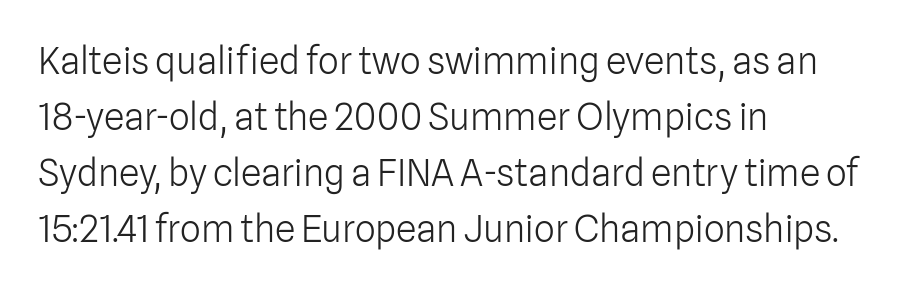
{"serif": "no", "italic": "no", "bold": "no", "weight": "light", "width": "normal", "stroke_contrast": "low", "x_height": "medium", "monospaced": "no", "underline": "no", "align": "left", "line_spacing": "normal", "line_spacing_ratio": 1.51, "letter_spacing": "normal", "letter_spacing_em": 0.0, "glyph_px": 37}
